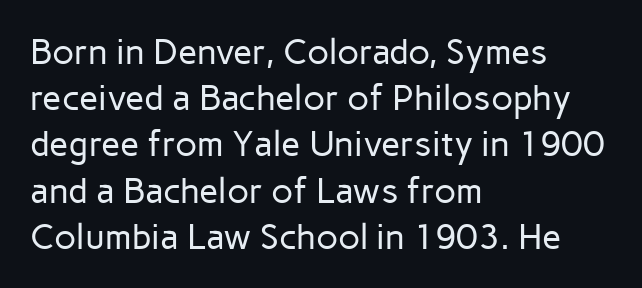
Q: Is the text bold? A: No.
Q: Is the text italic (slanted)? A: No, it is upright.
Q: Is the typeface a serif or a sans-serif typeface? A: Sans-serif.
Q: Is the text underlined? A: No.
Q: How is the paragraph aligned? A: Left-aligned.
Q: Is the spacing between letters normal or unusually wide? A: Normal.
Q: Is the spacing between lines tight, normal or loose? A: Normal.
Q: Width (condensed, normal, or wide)? A: Normal.
Q: Stroke contrast? A: Low.
Q: x-height? A: Medium.
Q: Monospaced? A: No.
